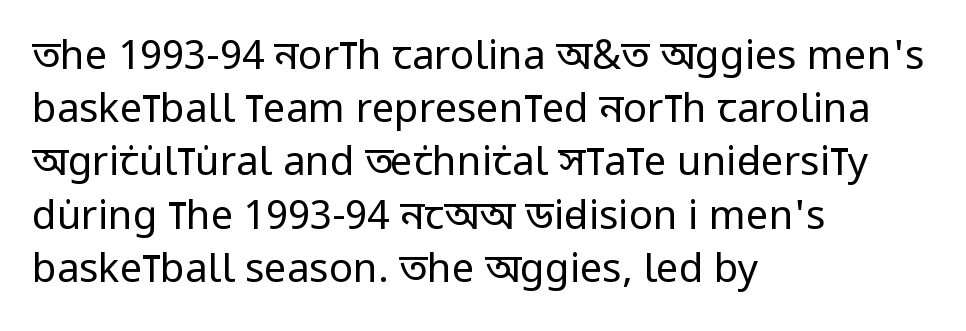
Q: Is the text bold? A: No.
Q: Is the text italic (slanted)? A: No, it is upright.
Q: Is the typeface a serif or a sans-serif typeface? A: Sans-serif.
Q: Is the text underlined? A: No.
Q: How is the paragraph aligned? A: Left-aligned.
Q: Is the spacing between letters normal or unusually wide? A: Normal.
Q: Is the spacing between lines tight, normal or loose? A: Normal.
Q: Width (condensed, normal, or wide)? A: Condensed.
Q: Stroke contrast? A: Low.
Q: x-height? A: Large.
Q: Monospaced? A: No.
